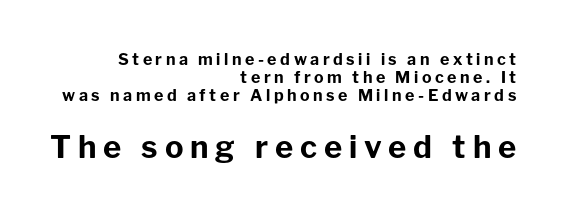
The image shows 31 px bold sans-serif type, upright; set right-aligned, tight line spacing (1.13x), unusually wide letter spacing (+0.22 em), not underlined; the second (bottom) block is 1.94x larger; low stroke contrast and a medium x-height.
